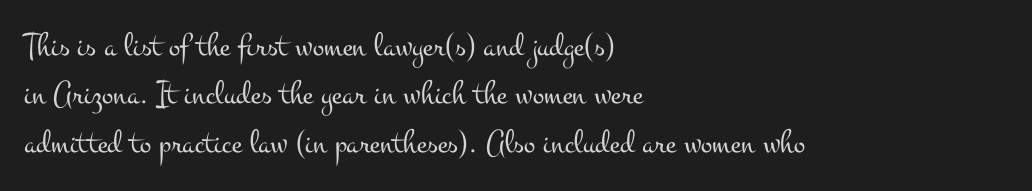
{"serif": "yes", "bold": "no", "weight": "light", "width": "wide", "stroke_contrast": "medium", "x_height": "small", "monospaced": "no", "underline": "no", "align": "left", "line_spacing": "normal", "line_spacing_ratio": 1.42, "letter_spacing": "normal", "letter_spacing_em": 0.0, "glyph_px": 34}
